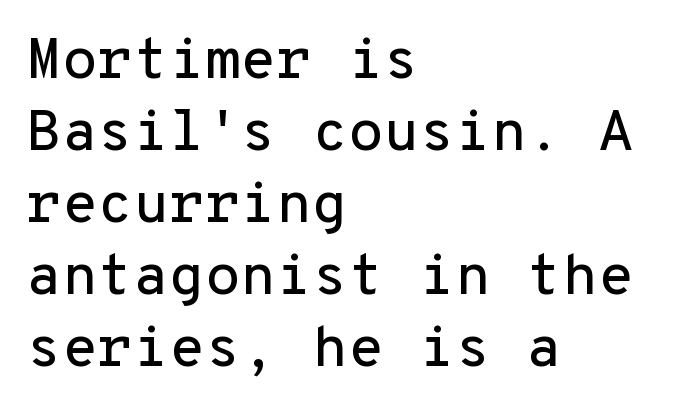
The image shows 58 px sans-serif type, upright, monospaced; set left-aligned, line spacing 1.24x, normal letter spacing, not underlined; low stroke contrast and a medium x-height.
